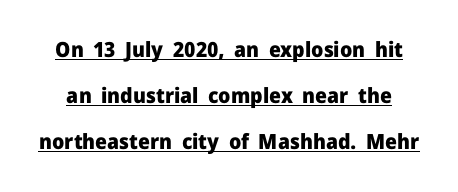
You can see a thin bar hugging the bottom of the glyphs. There is no visible air inserted between adjacent glyphs. Students, this is bold: see how much ink each stroke carries. Ascenders rise straight up at ninety degrees. Airy leading.
